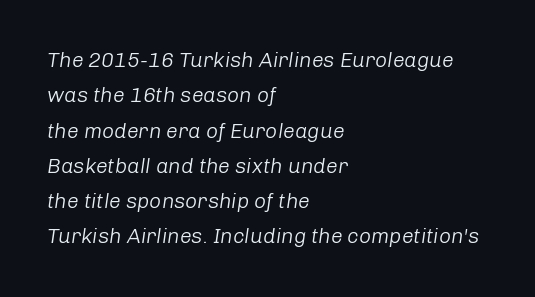
The letters look calm and open, with moderate or lighter stems. Spacing between characters is what you'd get straight out of the box. The whole block is typeset with a tilt. Regarding leading, the lines here are spaced in the standard way. Horizontally, the lines are justified to the leading edge only.
